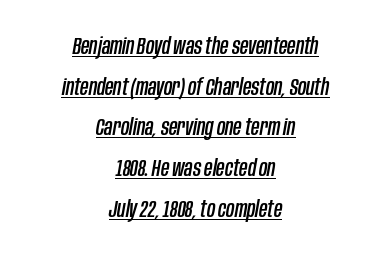
{"italic": "yes", "lean": "right", "slant_degrees": 10, "underline": "yes", "align": "center", "line_spacing_ratio": 1.77, "letter_spacing": "normal", "letter_spacing_em": 0.0, "glyph_px": 23}
